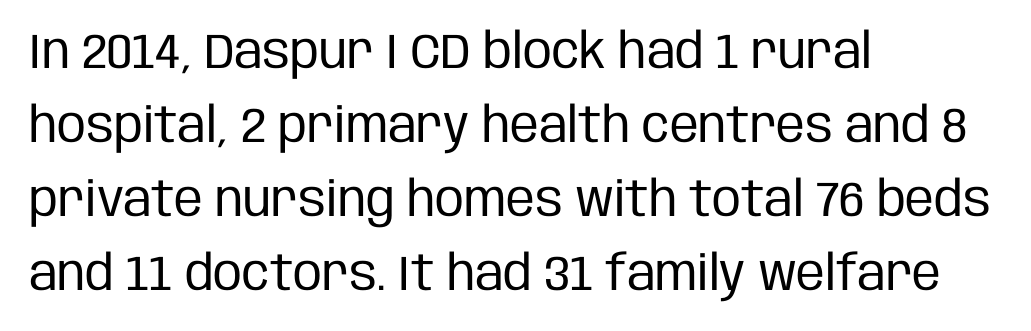
Check under the words: just untouched page. The specimen reads as upright at a glance. Caption: standard tracking, unaltered. The face used here is proportionally spaced, like ordinary book or web type.
